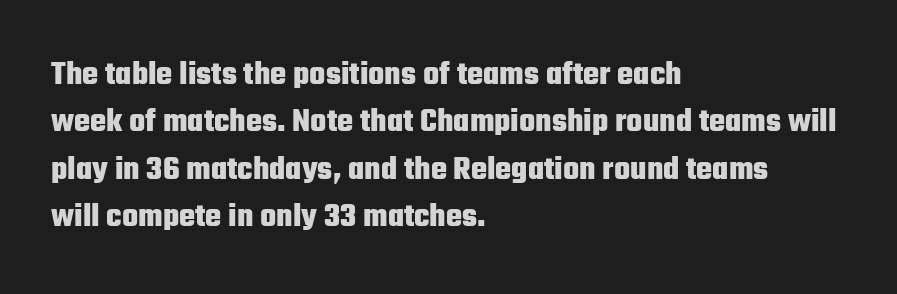
{"serif": "no", "italic": "no", "bold": "yes", "weight": "heavy", "width": "condensed", "stroke_contrast": "low", "x_height": "medium", "monospaced": "no", "underline": "no", "align": "left", "line_spacing": "normal", "line_spacing_ratio": 1.39, "letter_spacing": "normal", "letter_spacing_em": 0.0, "glyph_px": 34}
